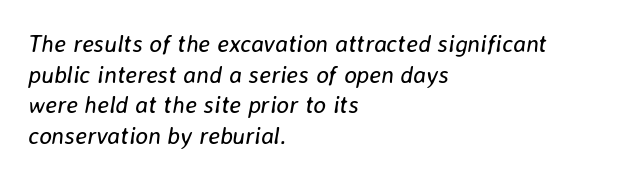
{"italic": "yes", "lean": "right", "slant_degrees": 8, "bold": "no", "underline": "no", "align": "left", "line_spacing": "normal", "line_spacing_ratio": 1.28, "letter_spacing": "normal", "letter_spacing_em": 0.0, "glyph_px": 24}
